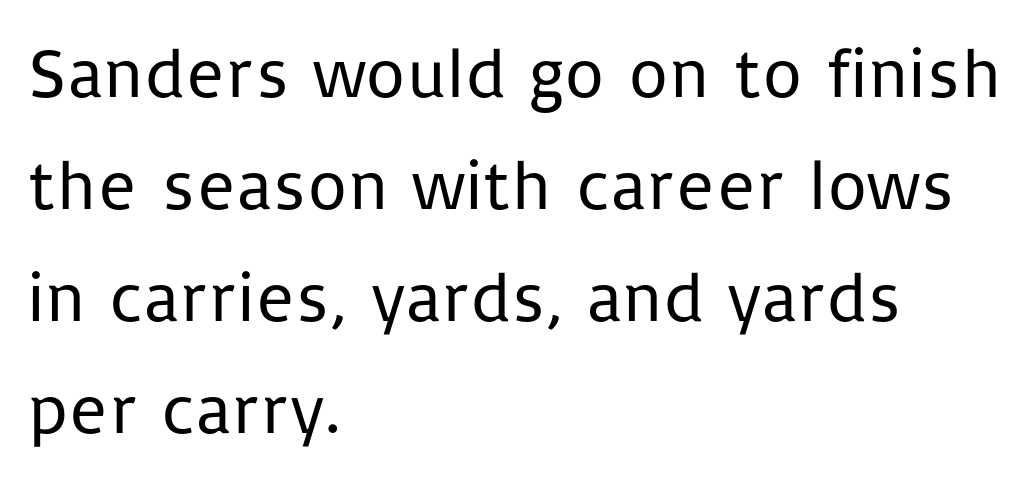
Underline: absent. Spacing verdict: proportional, widths tailored to each character. Tracking value appears to be zero — textbook default spacing. A quiet, ordinary-to-light weight characterises the typeface. Ordinary non-slanted type is in use. How would I describe the line gaps? Plain and ordinary.
